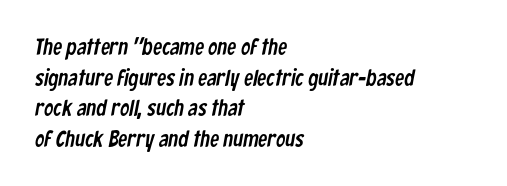
The image shows 23 px text type; set left-aligned, normal line spacing (1.33x), normal letter spacing, not underlined.
